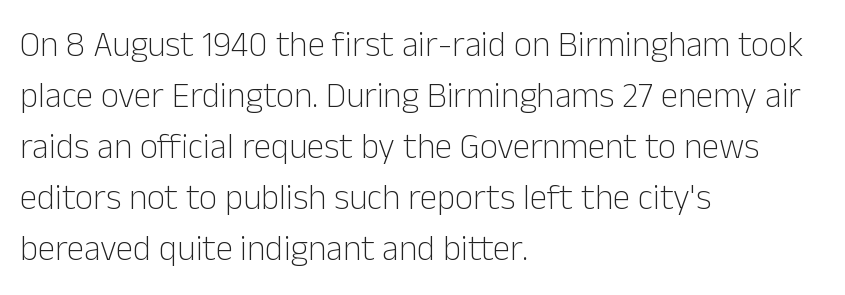
Q: Is the text bold? A: No.
Q: Is the text italic (slanted)? A: No, it is upright.
Q: Is the typeface a serif or a sans-serif typeface? A: Sans-serif.
Q: Is the text underlined? A: No.
Q: How is the paragraph aligned? A: Left-aligned.
Q: Is the spacing between letters normal or unusually wide? A: Normal.
Q: Is the spacing between lines tight, normal or loose? A: Normal.
Q: Width (condensed, normal, or wide)? A: Normal.
Q: Stroke contrast? A: Low.
Q: x-height? A: Medium.
Q: Monospaced? A: No.
